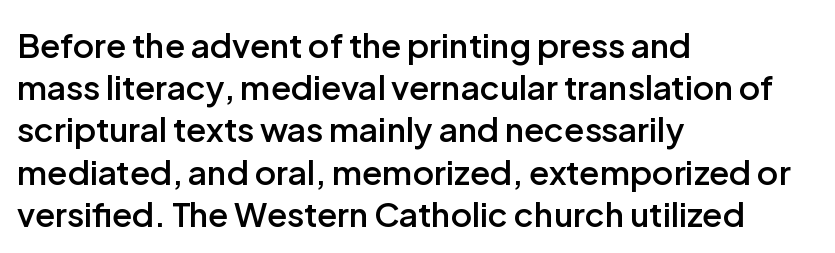
{"serif": "no", "italic": "no", "bold": "semi", "weight": "semibold", "width": "normal", "stroke_contrast": "low", "x_height": "medium", "monospaced": "no", "underline": "no", "align": "left", "line_spacing": "normal", "line_spacing_ratio": 1.28, "letter_spacing": "normal", "letter_spacing_em": 0.0, "glyph_px": 33}
